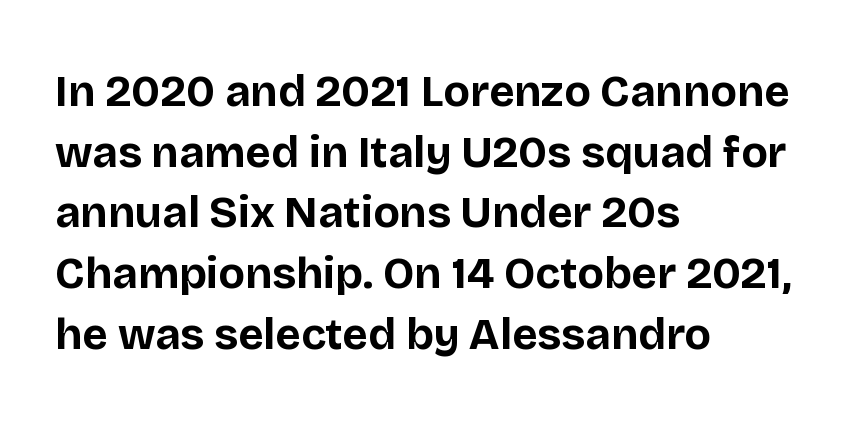
The image shows 44 px bold sans-serif type, upright; set left-aligned, normal line spacing (1.38x), normal letter spacing, not underlined; low stroke contrast and a large x-height.
